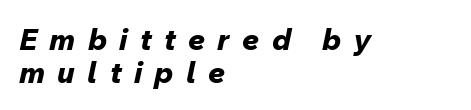
{"italic": "yes", "lean": "right", "slant_degrees": 12, "bold": "yes", "weight": "bold", "width": "normal", "stroke_contrast": "low", "x_height": "medium", "monospaced": "no", "underline": "no", "align": "left", "line_spacing": "tight", "line_spacing_ratio": 1.09, "letter_spacing": "wide", "letter_spacing_em": 0.41, "glyph_px": 30}
